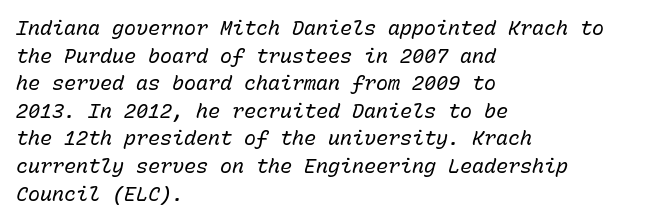
The image shows 20 px text type, italic (leaning right); set left-aligned, normal line spacing (1.38x), normal letter spacing, not underlined.
